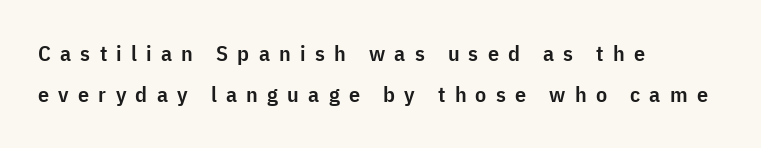
The image shows 22 px text type, upright; set left-aligned, line spacing 1.88x, unusually wide letter spacing (+0.42 em), not underlined.
